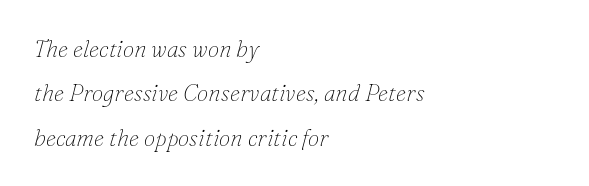
The image shows 23 px text type, italic (leaning right); set left-aligned, loose line spacing (1.93x), normal letter spacing, not underlined.
